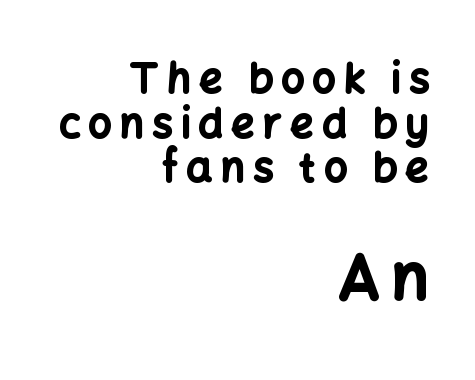
{"serif": "no", "italic": "no", "bold": "yes", "weight": "bold", "width": "normal", "stroke_contrast": "low", "x_height": "medium", "monospaced": "no", "underline": "no", "align": "right", "line_spacing": "tight", "line_spacing_ratio": 1.09, "letter_spacing": "wide", "letter_spacing_em": 0.2, "larger_block": "second", "size_ratio": 1.51, "glyph_px": 62}
